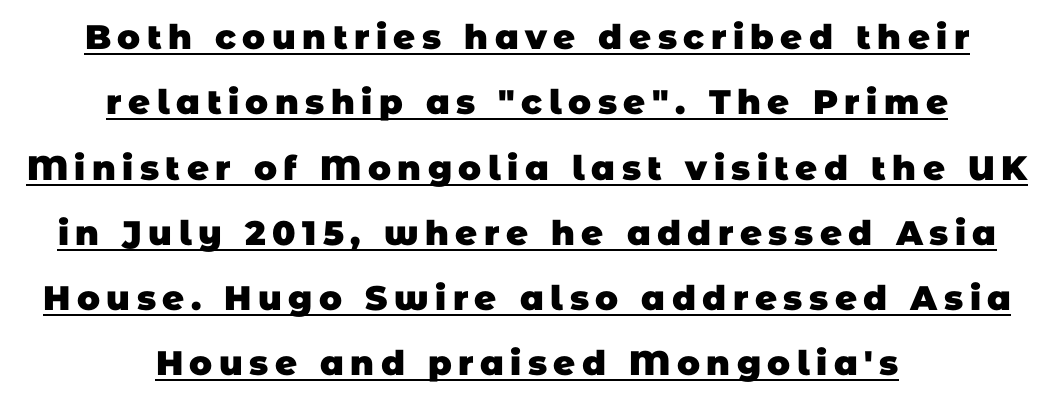
Q: Is the text bold? A: Yes.
Q: Is the typeface a serif or a sans-serif typeface? A: Sans-serif.
Q: Is the text underlined? A: Yes.
Q: How is the paragraph aligned? A: Centered.
Q: Is the spacing between lines tight, normal or loose? A: Loose.
Q: Width (condensed, normal, or wide)? A: Normal.
Q: Stroke contrast? A: Low.
Q: x-height? A: Large.
Q: Monospaced? A: No.
